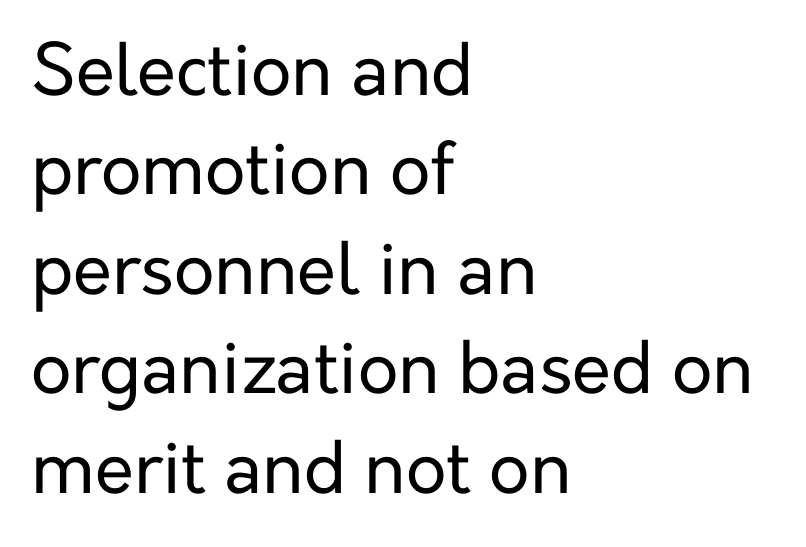
The image shows 71 px regular-weight sans-serif type, upright; set left-aligned, normal line spacing (1.4x), normal letter spacing, not underlined; low stroke contrast and a medium x-height.
